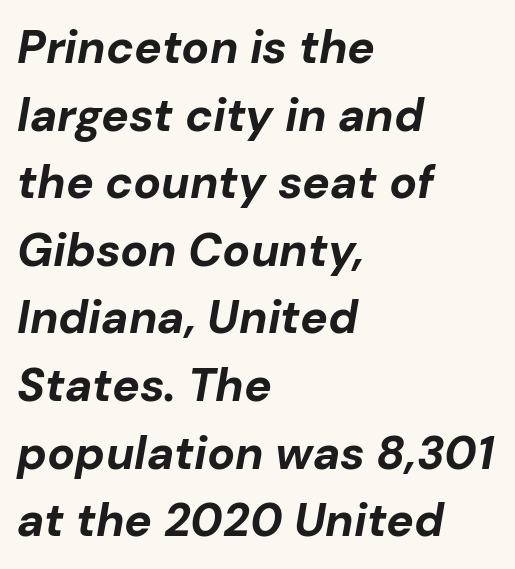
The paragraph has a hard left edge and a soft right edge. Think of a printed novel: that variable character pitch is what you see here. Type without underlining. The line texture is even and compact thanks to regular tracking.
